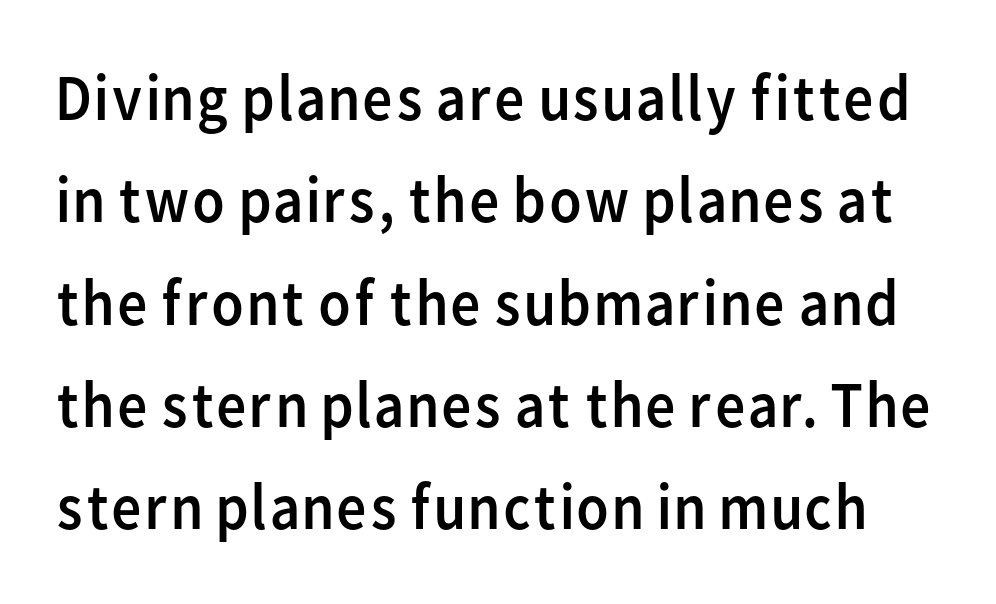
Q: Is the text bold? A: No.
Q: Is the text italic (slanted)? A: No, it is upright.
Q: Is the typeface a serif or a sans-serif typeface? A: Sans-serif.
Q: Is the text underlined? A: No.
Q: Is the spacing between letters normal or unusually wide? A: Normal.
Q: Is the spacing between lines tight, normal or loose? A: Normal.
Q: Width (condensed, normal, or wide)? A: Normal.
Q: Stroke contrast? A: Low.
Q: x-height? A: Medium.
Q: Monospaced? A: No.
